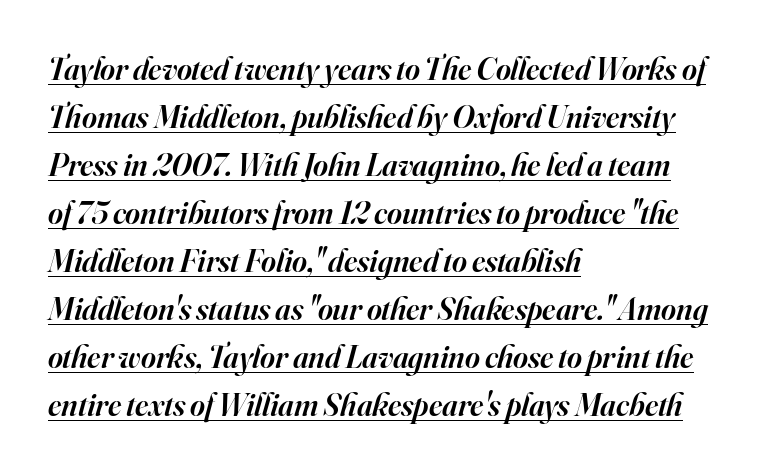
The image shows 32 px semibold serif type, italic (leaning right); set left-aligned, normal line spacing (1.5x), normal letter spacing, underlined; high stroke contrast and a small x-height.
